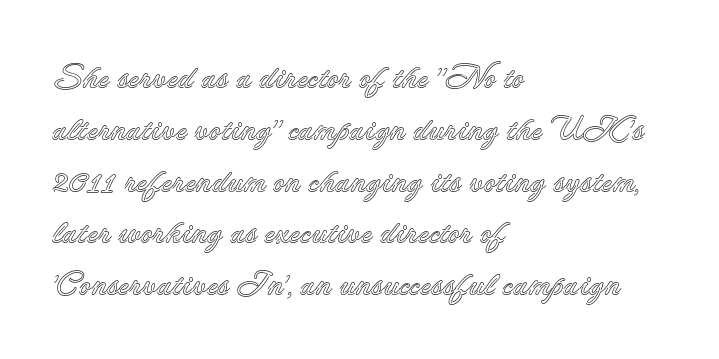
Q: Is the text italic (slanted)? A: Yes.
Q: Is the text underlined? A: No.
Q: How is the paragraph aligned? A: Left-aligned.
Q: Is the spacing between letters normal or unusually wide? A: Normal.
Q: Is the spacing between lines tight, normal or loose? A: Normal.
Q: Width (condensed, normal, or wide)? A: Normal.
Q: x-height? A: Small.
Q: Monospaced? A: No.
